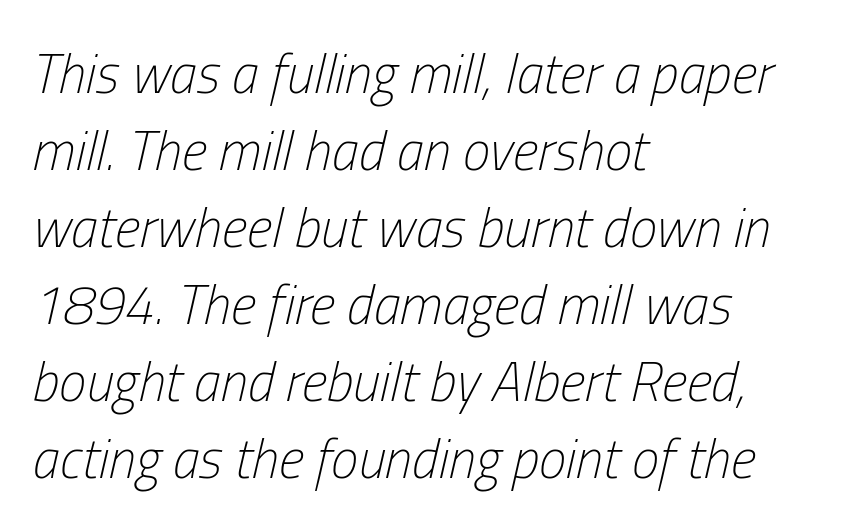
{"italic": "yes", "lean": "right", "slant_degrees": 13, "bold": "no", "weight": "light", "width": "condensed", "stroke_contrast": "low", "x_height": "medium", "monospaced": "no", "underline": "no", "align": "left", "line_spacing": "normal", "line_spacing_ratio": 1.4, "letter_spacing": "normal", "letter_spacing_em": 0.0, "glyph_px": 55}
